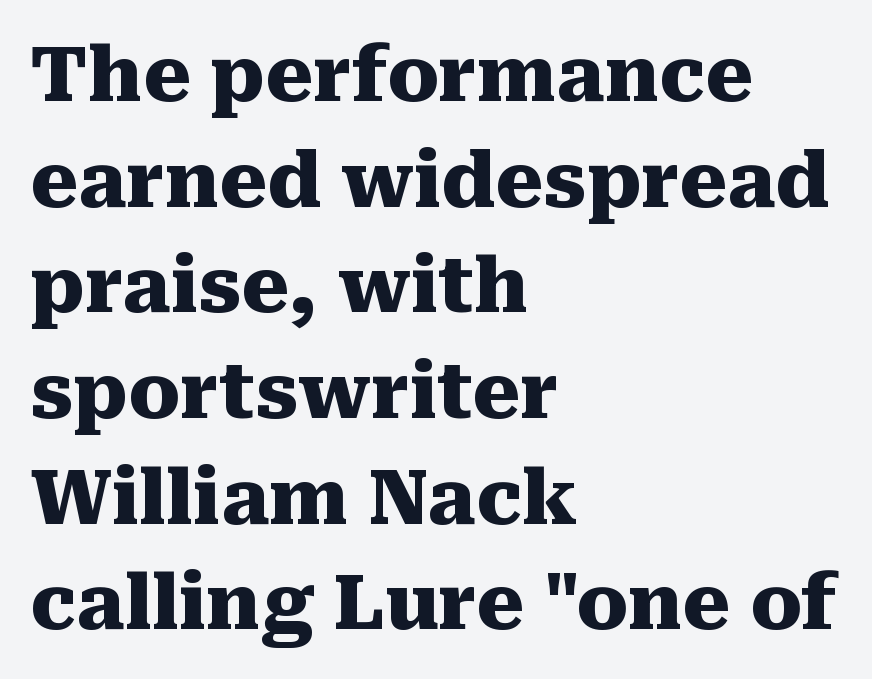
Q: Is the text bold? A: Yes.
Q: Is the text italic (slanted)? A: No, it is upright.
Q: Is the typeface a serif or a sans-serif typeface? A: Serif.
Q: Is the text underlined? A: No.
Q: How is the paragraph aligned? A: Left-aligned.
Q: Is the spacing between letters normal or unusually wide? A: Normal.
Q: Is the spacing between lines tight, normal or loose? A: Normal.
Q: Width (condensed, normal, or wide)? A: Normal.
Q: Stroke contrast? A: Medium.
Q: x-height? A: Medium.
Q: Monospaced? A: No.
